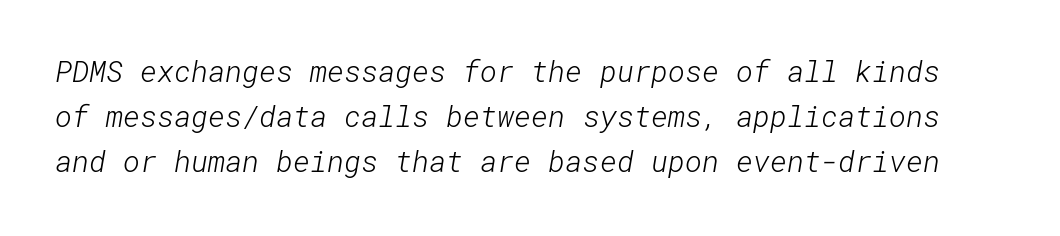
Descenders hang freely into open space. Vertical stems look standard width or narrower in stroke. In terms of leading, this rendering sits right in the middle. The characters display no serif detailing; their extremities are plain. The horizontal fit of the characters is conventional and even.
